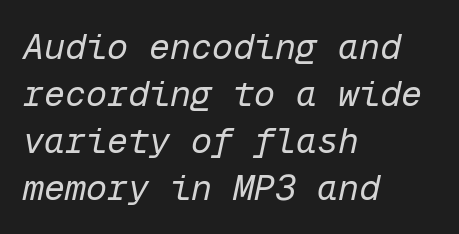
The image shows 35 px regular-weight type, italic (leaning right), monospaced; set left-aligned, normal line spacing (1.34x), normal letter spacing, not underlined; low stroke contrast and a medium x-height.
